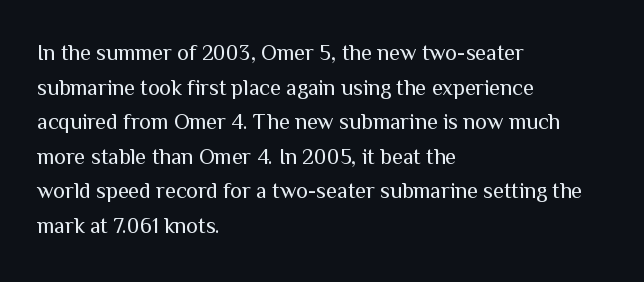
{"italic": "no", "bold": "no", "underline": "no", "align": "left", "line_spacing": "normal", "line_spacing_ratio": 1.57, "letter_spacing": "normal", "letter_spacing_em": 0.0, "glyph_px": 22}
